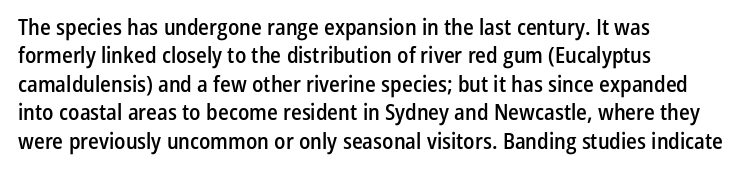
{"italic": "no", "bold": "semi", "underline": "no", "align": "left", "line_spacing": "normal", "line_spacing_ratio": 1.29, "letter_spacing": "normal", "letter_spacing_em": 0.0, "glyph_px": 22}
